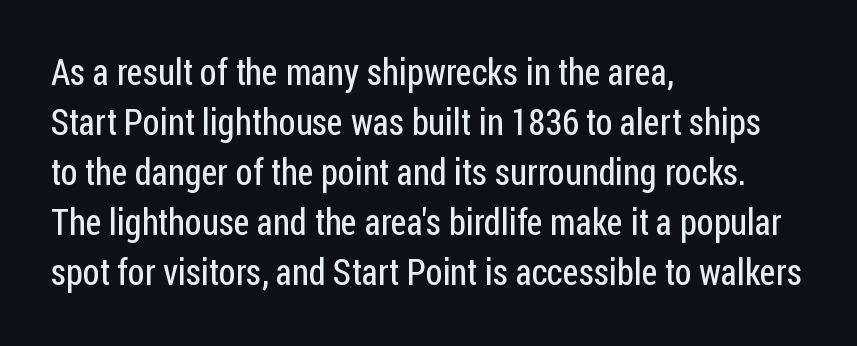
{"serif": "no", "italic": "no", "bold": "no", "weight": "regular", "width": "condensed", "stroke_contrast": "low", "x_height": "medium", "monospaced": "no", "underline": "no", "align": "left", "line_spacing": "normal", "line_spacing_ratio": 1.39, "letter_spacing": "normal", "letter_spacing_em": 0.0, "glyph_px": 36}
